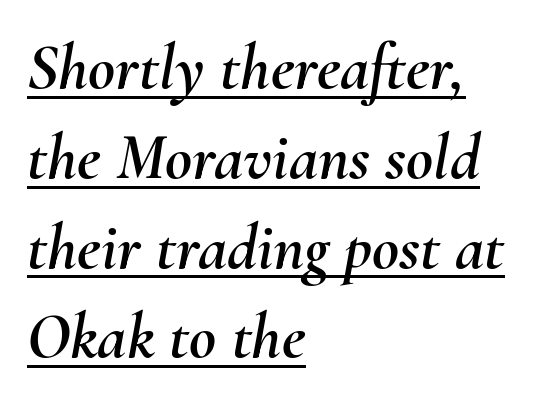
Q: Is the text italic (slanted)? A: Yes, it leans right by about 10 degrees.
Q: Is the text underlined? A: Yes.
Q: How is the paragraph aligned? A: Left-aligned.
Q: Is the spacing between letters normal or unusually wide? A: Normal.
Q: Is the spacing between lines tight, normal or loose? A: Normal.
Q: Width (condensed, normal, or wide)? A: Normal.
Q: Stroke contrast? A: Medium.
Q: x-height? A: Small.
Q: Monospaced? A: No.
